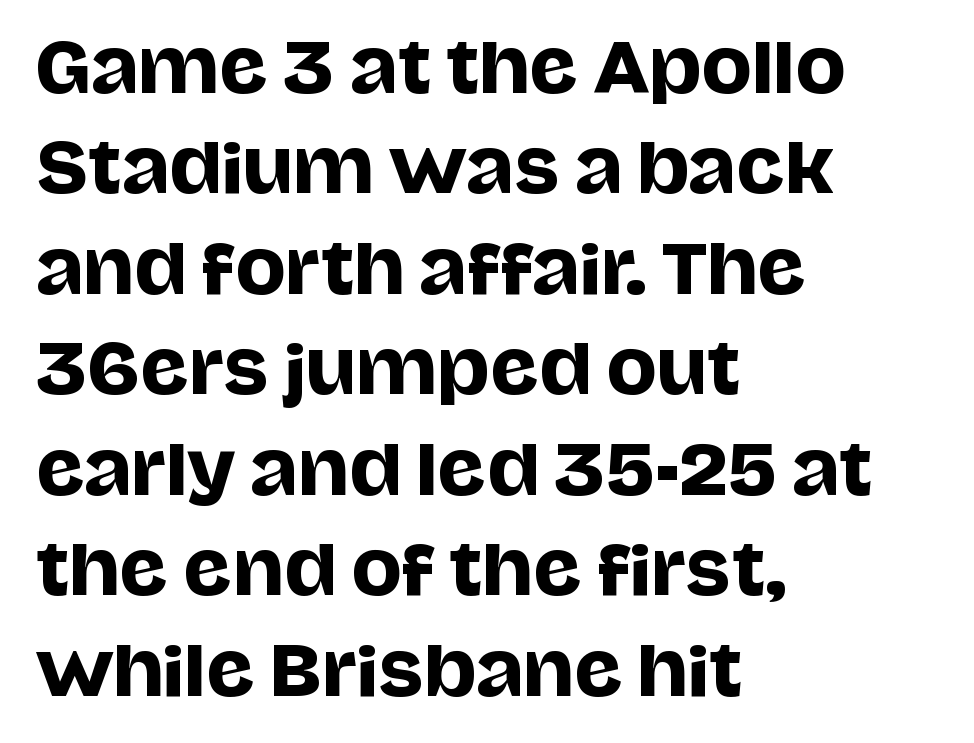
{"serif": "no", "italic": "no", "width": "normal", "stroke_contrast": "low", "x_height": "large", "monospaced": "no", "underline": "no", "align": "left", "line_spacing": "normal", "line_spacing_ratio": 1.5, "letter_spacing": "normal", "letter_spacing_em": 0.0, "glyph_px": 67}
